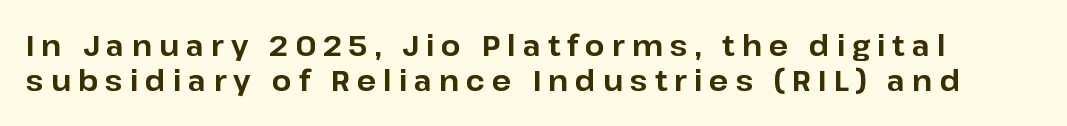
A bare baseline throughout the passage. This is the regular roman posture of the typeface. Here the designer chose a conventional face with non-uniform glyph widths. What weight is shown? A full bold with thick strokes.
